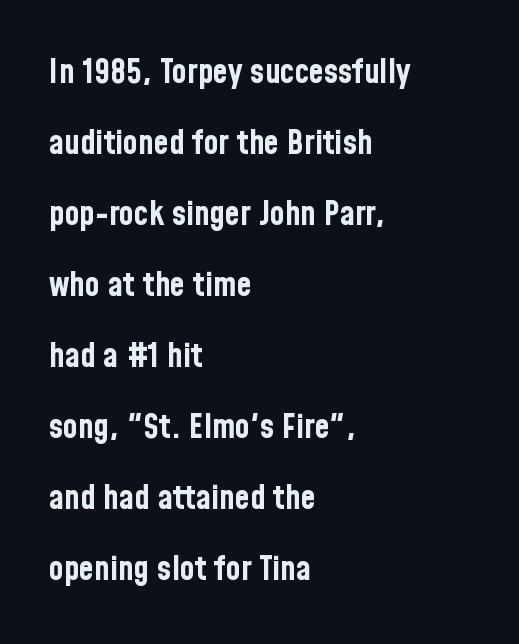
Q: Is the text bold? A: Yes.
Q: Is the text italic (slanted)? A: No, it is upright.
Q: Is the typeface a serif or a sans-serif typeface? A: Sans-serif.
Q: Is the text underlined? A: No.
Q: How is the paragraph aligned? A: Left-aligned.
Q: Is the spacing between letters normal or unusually wide? A: Normal.
Q: Is the spacing between lines tight, normal or loose? A: Loose.
Q: Width (condensed, normal, or wide)? A: Condensed.
Q: Stroke contrast? A: Low.
Q: x-height? A: Medium.
Q: Monospaced? A: No.
